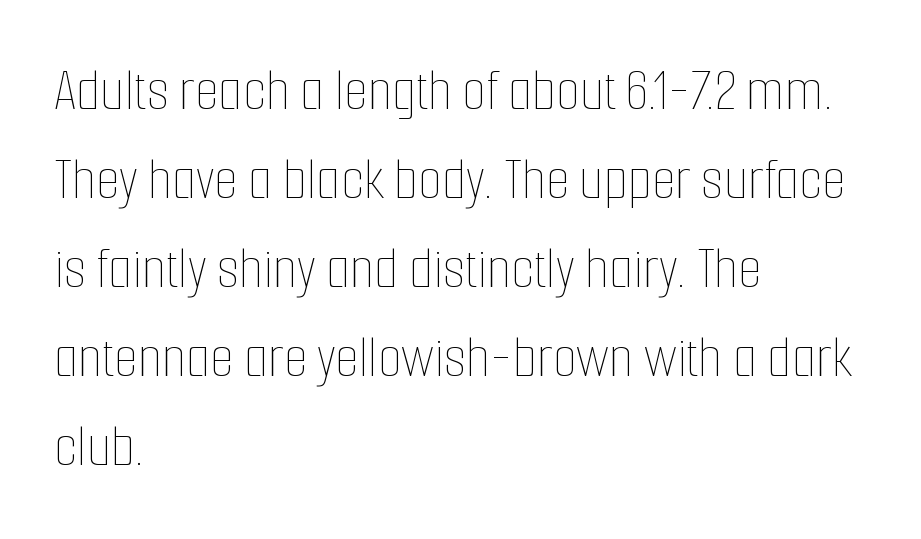
The rendering anchors every line to the left-hand side. The strokes are not fattened; the text isn't bold. In terms of letterspacing, this is plain default setting. Think of a printed novel: that variable character pitch is what you see here. Tall strokes in this sample are plumb rather than angled. The glyphs are unaccompanied by any horizontal stroke below them.
